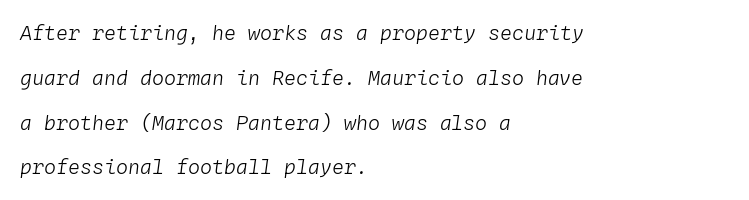
Q: Is the text bold? A: No.
Q: Is the text italic (slanted)? A: Yes, it leans right by about 4 degrees.
Q: Is the text underlined? A: No.
Q: How is the paragraph aligned? A: Left-aligned.
Q: Is the spacing between letters normal or unusually wide? A: Normal.
Q: Is the spacing between lines tight, normal or loose? A: Loose.
